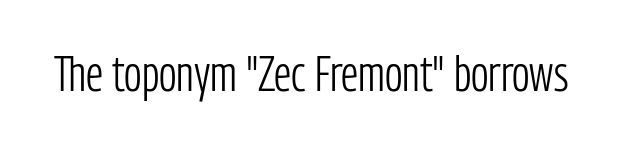
Q: Is the text bold? A: No.
Q: Is the text italic (slanted)? A: No, it is upright.
Q: Is the typeface a serif or a sans-serif typeface? A: Sans-serif.
Q: Is the text underlined? A: No.
Q: Is the spacing between letters normal or unusually wide? A: Normal.
Q: Width (condensed, normal, or wide)? A: Condensed.
Q: Stroke contrast? A: Low.
Q: x-height? A: Medium.
Q: Monospaced? A: No.
